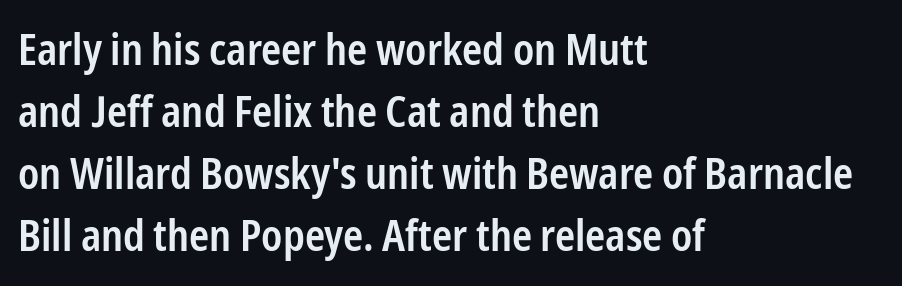
{"serif": "no", "italic": "no", "bold": "semi", "weight": "semibold", "width": "condensed", "stroke_contrast": "low", "x_height": "medium", "monospaced": "no", "underline": "no", "align": "left", "line_spacing": "normal", "line_spacing_ratio": 1.44, "letter_spacing": "normal", "letter_spacing_em": 0.0, "glyph_px": 43}
